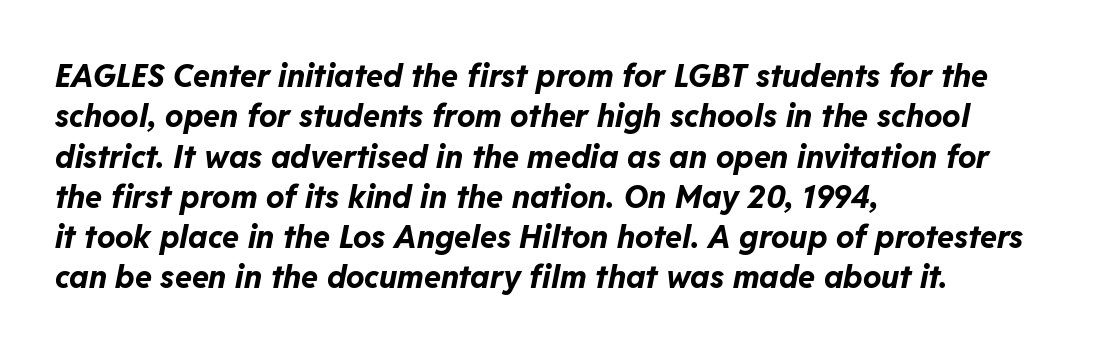
The image shows 31 px bold type, italic (leaning right); set left-aligned, normal line spacing (1.3x), normal letter spacing, not underlined; low stroke contrast and a medium x-height.
